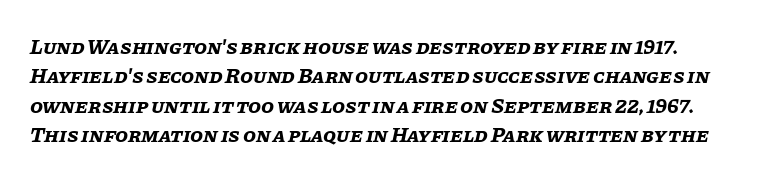
{"italic": "yes", "lean": "right", "slant_degrees": 11, "bold": "yes", "underline": "no", "line_spacing": "normal", "line_spacing_ratio": 1.4, "letter_spacing": "normal", "letter_spacing_em": 0.0, "glyph_px": 21}
